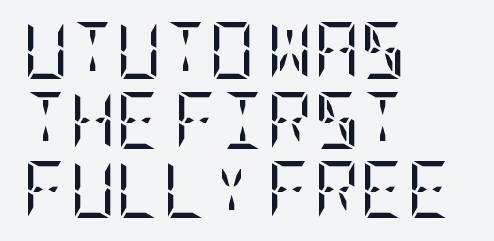
{"serif": "yes", "italic": "no", "bold": "no", "weight": "regular", "width": "condensed", "stroke_contrast": "low", "x_height": "large", "underline": "no", "align": "left", "line_spacing_ratio": 1.22, "letter_spacing": "normal", "letter_spacing_em": 0.0, "glyph_px": 57}
